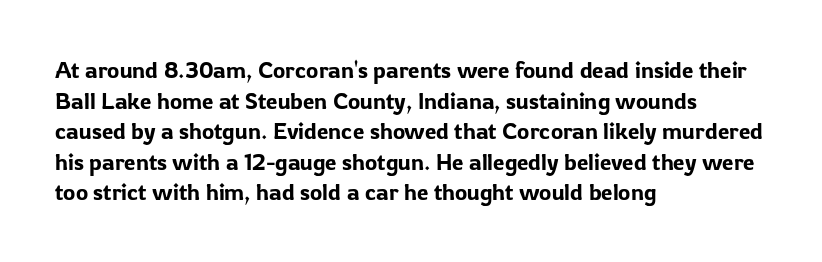
A typesetter would call this leading conventional body-copy spacing. No italicization has been applied; the sample stays upright. Tracking value appears to be zero — textbook default spacing. Short and long lines alike share a common starting point at left. Decoration check: the copy has no underline.
